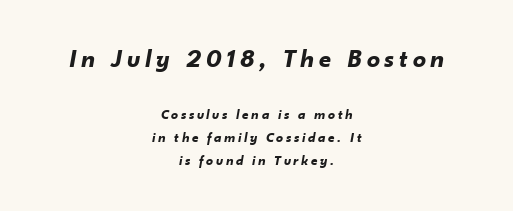
The image shows 26 px bold type, italic (leaning right); set centered, normal line spacing (1.63x), not underlined; the first (top) block is 1.86x larger.
